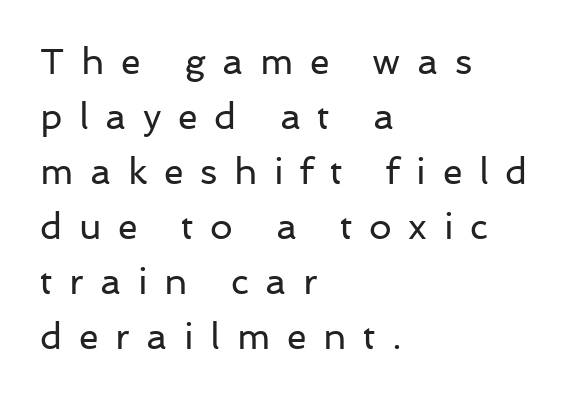
Q: Is the text bold? A: No.
Q: Is the text italic (slanted)? A: No, it is upright.
Q: Is the typeface a serif or a sans-serif typeface? A: Sans-serif.
Q: Is the text underlined? A: No.
Q: How is the paragraph aligned? A: Left-aligned.
Q: Is the spacing between letters normal or unusually wide? A: Unusually wide.
Q: Is the spacing between lines tight, normal or loose? A: Normal.
Q: Width (condensed, normal, or wide)? A: Normal.
Q: Stroke contrast? A: Low.
Q: x-height? A: Medium.
Q: Monospaced? A: No.
